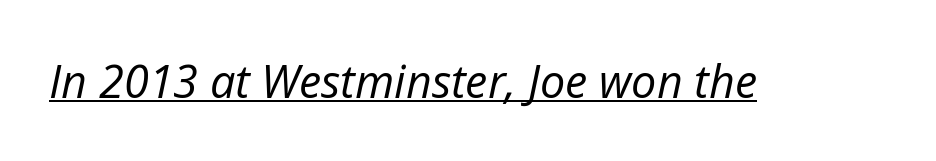
Q: Is the text bold? A: No.
Q: Is the text italic (slanted)? A: Yes, it leans right by about 12 degrees.
Q: Is the text underlined? A: Yes.
Q: Is the spacing between letters normal or unusually wide? A: Normal.
Q: Width (condensed, normal, or wide)? A: Normal.
Q: Stroke contrast? A: Low.
Q: x-height? A: Medium.
Q: Monospaced? A: No.
